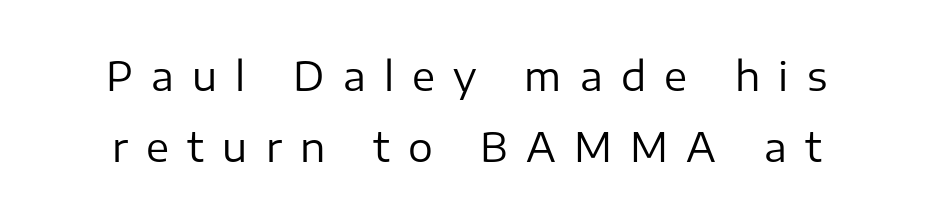
The image shows 39 px regular-weight sans-serif type, upright; set line spacing 1.81x, unusually wide letter spacing (+0.47 em), not underlined; low stroke contrast and a medium x-height.
